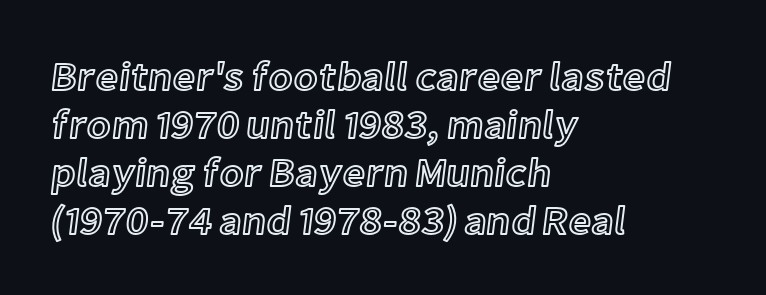
Decoration check: the copy has no underline. Think of a printed novel: that variable character pitch is what you see here. The letters sit at their default tracking, neither squeezed nor spread. Alignment: flush left.
